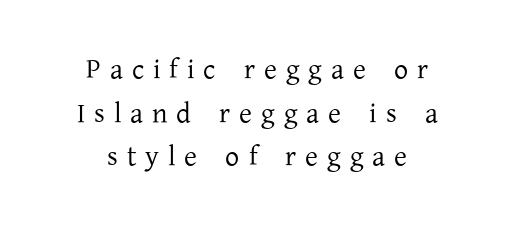
{"serif": "yes", "italic": "no", "bold": "no", "weight": "regular", "width": "normal", "stroke_contrast": "low", "x_height": "medium", "monospaced": "no", "underline": "no", "align": "center", "line_spacing": "normal", "line_spacing_ratio": 1.56, "letter_spacing": "wide", "letter_spacing_em": 0.32, "glyph_px": 28}
